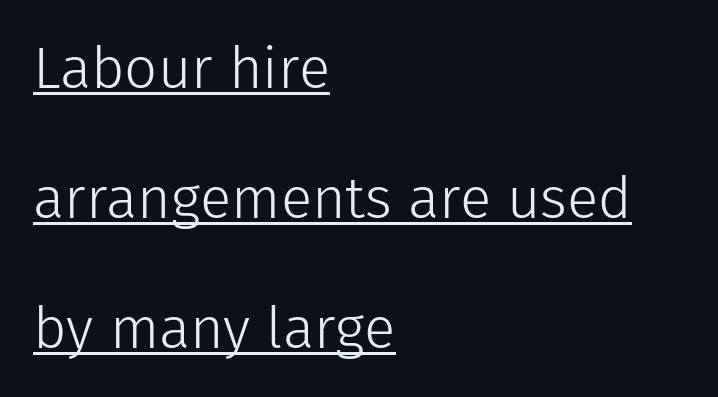
The image shows 58 px light sans-serif type, upright; set left-aligned, loose line spacing (2.24x), normal letter spacing, underlined; low stroke contrast and a medium x-height.
